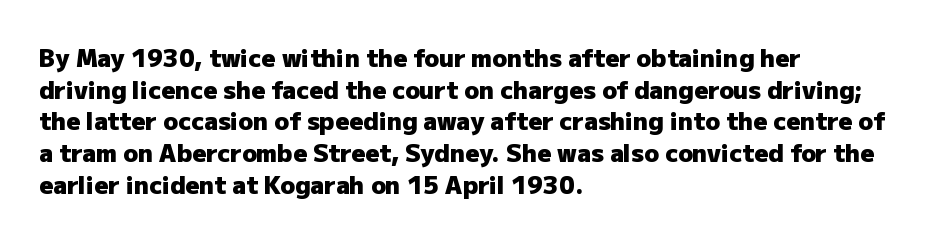
{"italic": "no", "bold": "yes", "underline": "no", "align": "left", "line_spacing": "normal", "line_spacing_ratio": 1.32, "letter_spacing": "normal", "letter_spacing_em": 0.0, "glyph_px": 24}
